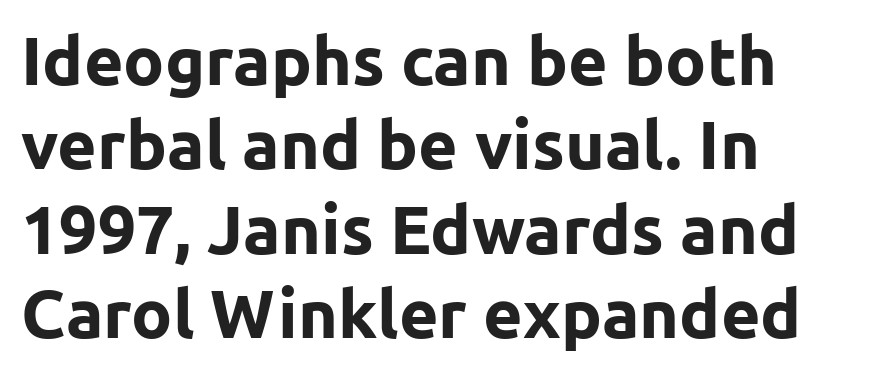
{"serif": "no", "italic": "no", "bold": "yes", "weight": "bold", "width": "normal", "stroke_contrast": "low", "x_height": "medium", "monospaced": "no", "underline": "no", "align": "left", "line_spacing_ratio": 1.24, "letter_spacing": "normal", "letter_spacing_em": 0.0, "glyph_px": 68}
